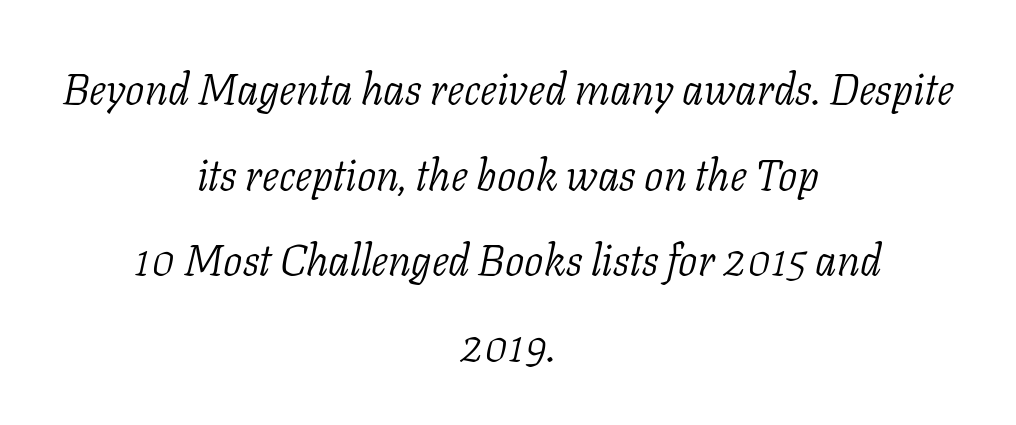
{"serif": "yes", "italic": "yes", "lean": "right", "slant_degrees": 11, "bold": "no", "weight": "light", "width": "normal", "stroke_contrast": "low", "x_height": "medium", "monospaced": "no", "underline": "no", "align": "center", "line_spacing": "loose", "line_spacing_ratio": 1.99, "letter_spacing": "normal", "letter_spacing_em": 0.0, "glyph_px": 43}
